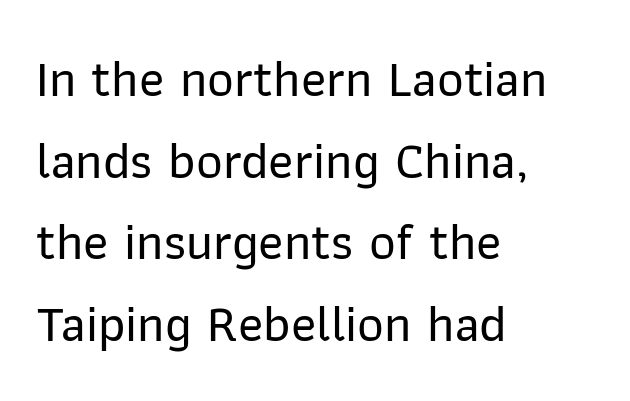
{"serif": "no", "italic": "no", "width": "normal", "stroke_contrast": "low", "x_height": "medium", "monospaced": "no", "underline": "no", "align": "left", "line_spacing": "normal", "line_spacing_ratio": 1.57, "letter_spacing": "normal", "letter_spacing_em": 0.0, "glyph_px": 52}
